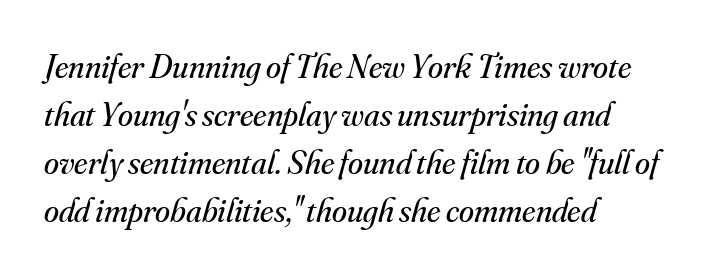
The image shows 34 px regular-weight serif type, italic (leaning right); set left-aligned, normal line spacing (1.41x), normal letter spacing, not underlined; medium stroke contrast and a small x-height.
